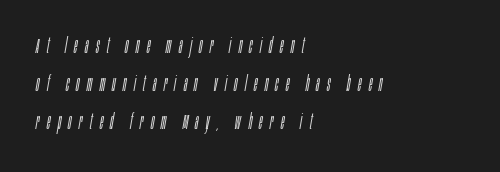
Counters stay open thanks to moderate or lighter strokes. The text block is weighted toward the left margin, trailing off unevenly rightward. This sample uses expanded letter spacing, leaving extra air between glyphs. The rendering applies a slant to the glyphs. Beneath every word, the page is bare.
